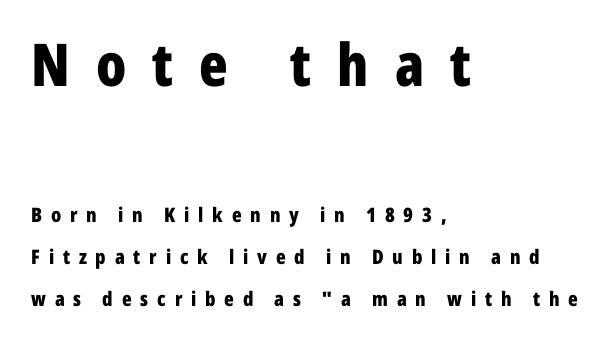
Q: Is the text bold? A: Yes.
Q: Is the text italic (slanted)? A: No, it is upright.
Q: Is the typeface a serif or a sans-serif typeface? A: Sans-serif.
Q: Is the text underlined? A: No.
Q: How is the paragraph aligned? A: Left-aligned.
Q: Is the spacing between letters normal or unusually wide? A: Unusually wide.
Q: Is the spacing between lines tight, normal or loose? A: Loose.
Q: Which block of text is set in a larger size, the first (top) or the second (bottom)? A: The first (top) one.
Q: Width (condensed, normal, or wide)? A: Condensed.
Q: Stroke contrast? A: Low.
Q: x-height? A: Medium.
Q: Monospaced? A: No.
